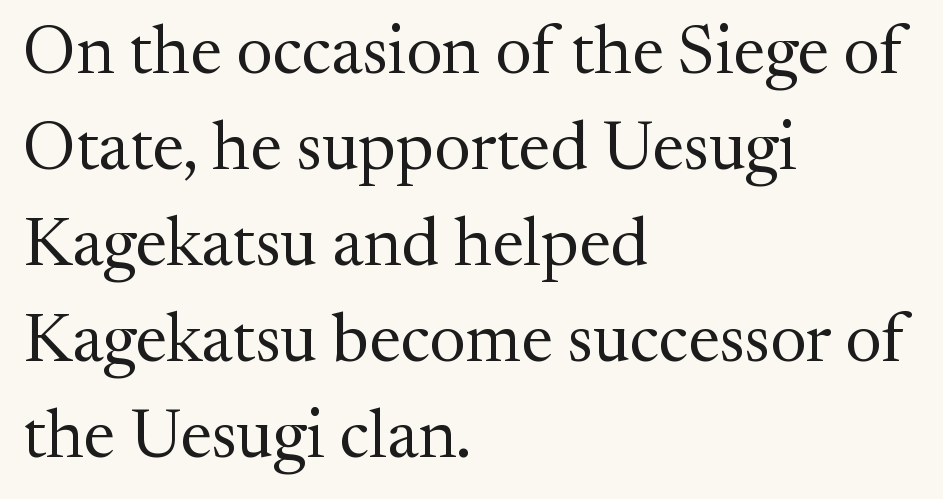
Q: Is the text bold? A: No.
Q: Is the text italic (slanted)? A: No, it is upright.
Q: Is the typeface a serif or a sans-serif typeface? A: Serif.
Q: Is the text underlined? A: No.
Q: How is the paragraph aligned? A: Left-aligned.
Q: Is the spacing between letters normal or unusually wide? A: Normal.
Q: Is the spacing between lines tight, normal or loose? A: Normal.
Q: Width (condensed, normal, or wide)? A: Normal.
Q: Stroke contrast? A: Medium.
Q: x-height? A: Medium.
Q: Monospaced? A: No.
